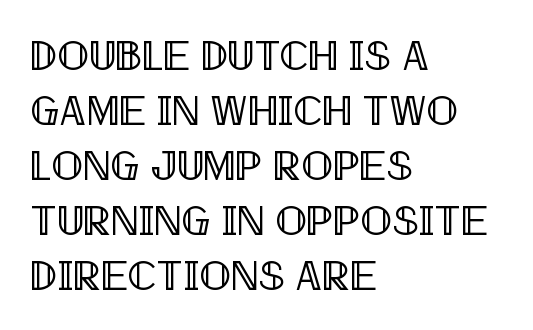
Line starts are locked; line ends wander. Nobody drew a line under any word here. Characters follow at the spacing the type designer built in. Line spacing here is normal. The face used here is proportionally spaced, like ordinary book or web type.
